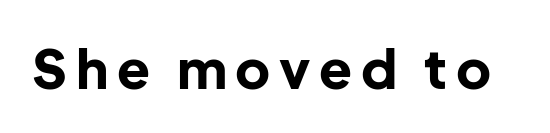
The image shows 54 px bold sans-serif type, upright; set not underlined; low stroke contrast and a medium x-height.
